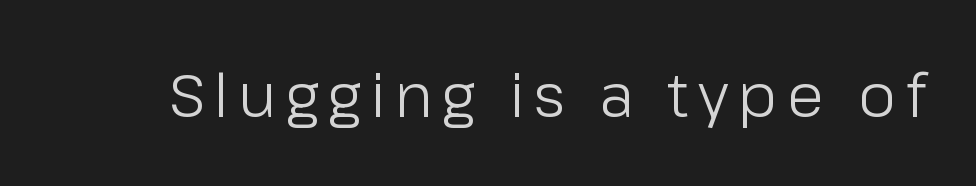
{"serif": "no", "italic": "no", "bold": "no", "weight": "light", "width": "normal", "stroke_contrast": "low", "x_height": "medium", "monospaced": "no", "underline": "no", "glyph_px": 61}
